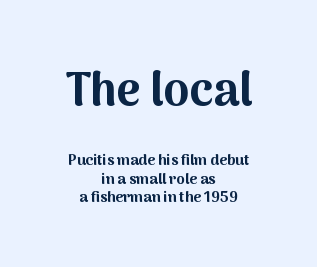
Spacing between characters is what you'd get straight out of the box. These lines are rendered in a variable-pitch font. Just letters on the line, the space beneath them empty. These two chunks differ in scale, with the top chunk taking the larger measure. Posture: upright roman. Grotesque or geometric, the face here clearly has no serifs.
